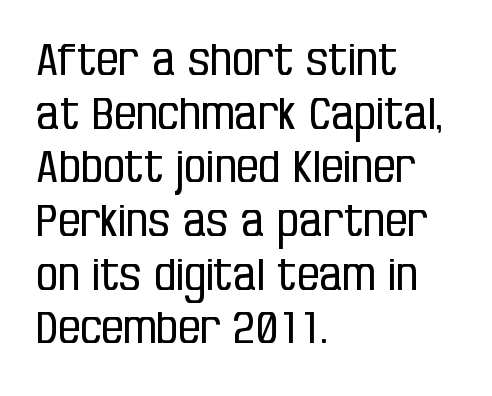
You could not count columns in this text — the font is proportionally spaced. Stems and bowls with no extra thickness — not bold. Honestly, the letter spacing is just normal — you wouldn't notice it. These lines are composed in type without serifs.
